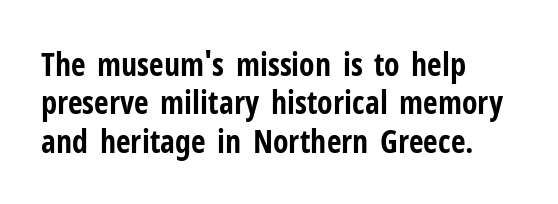
Q: Is the text bold? A: Yes.
Q: Is the text italic (slanted)? A: No, it is upright.
Q: Is the typeface a serif or a sans-serif typeface? A: Sans-serif.
Q: Is the text underlined? A: No.
Q: How is the paragraph aligned? A: Left-aligned.
Q: Is the spacing between letters normal or unusually wide? A: Normal.
Q: Width (condensed, normal, or wide)? A: Condensed.
Q: Stroke contrast? A: Low.
Q: x-height? A: Medium.
Q: Monospaced? A: No.
